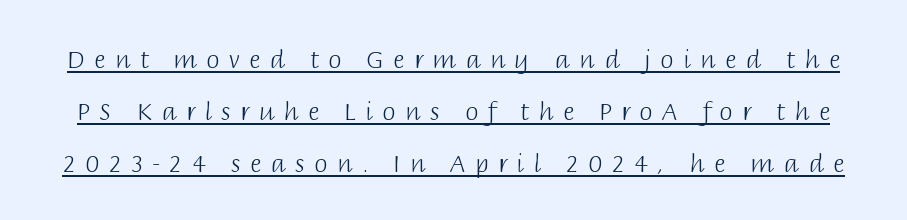
{"italic": "no", "bold": "no", "underline": "yes", "line_spacing": "loose", "line_spacing_ratio": 2.17, "letter_spacing": "wide", "letter_spacing_em": 0.39, "glyph_px": 24}
